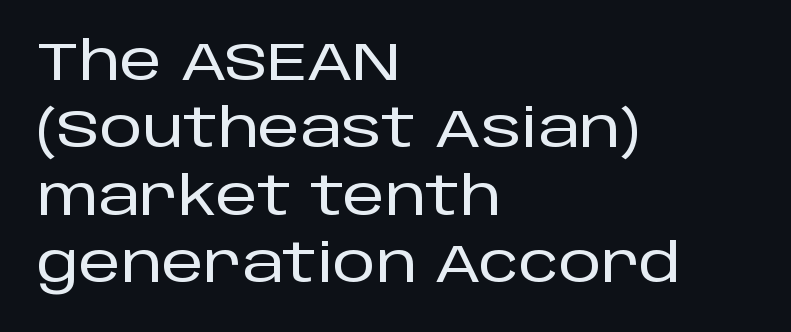
Q: Is the text italic (slanted)? A: No, it is upright.
Q: Is the typeface a serif or a sans-serif typeface? A: Sans-serif.
Q: Is the text underlined? A: No.
Q: How is the paragraph aligned? A: Left-aligned.
Q: Is the spacing between letters normal or unusually wide? A: Normal.
Q: Is the spacing between lines tight, normal or loose? A: Normal.
Q: Width (condensed, normal, or wide)? A: Normal.
Q: Stroke contrast? A: Low.
Q: x-height? A: Large.
Q: Monospaced? A: No.
